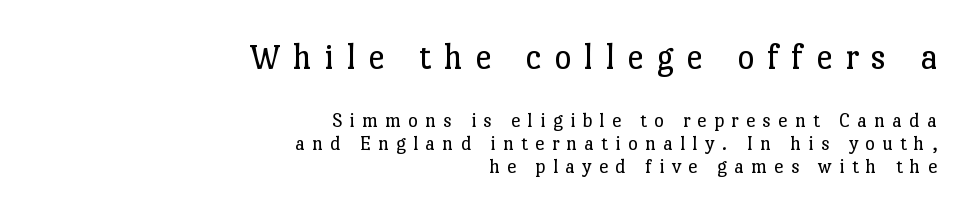
The image shows 37 px regular-weight serif type, upright; set right-aligned, tight line spacing (1.11x), unusually wide letter spacing (+0.34 em), not underlined; the first (top) block is 1.76x larger; low stroke contrast and a medium x-height.
